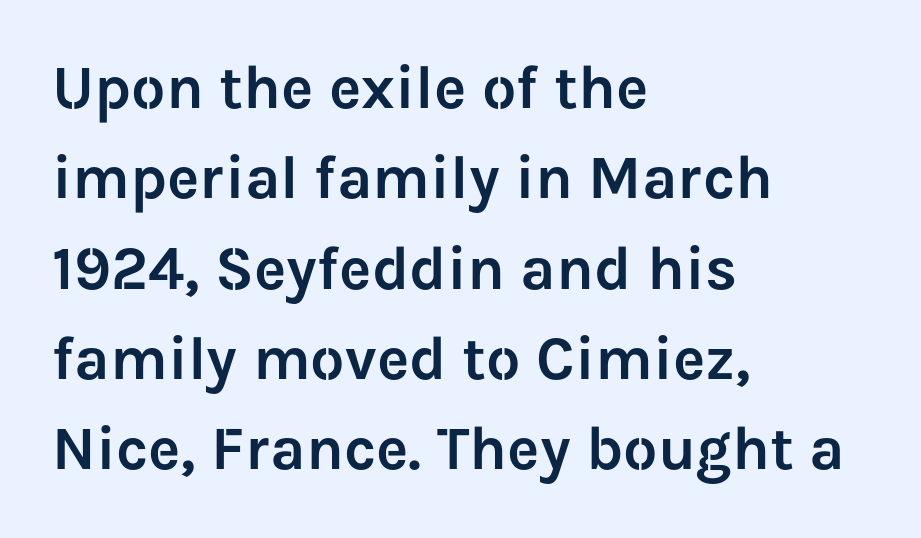
Q: Is the text italic (slanted)? A: No, it is upright.
Q: Is the typeface a serif or a sans-serif typeface? A: Sans-serif.
Q: Is the text underlined? A: No.
Q: How is the paragraph aligned? A: Left-aligned.
Q: Is the spacing between letters normal or unusually wide? A: Normal.
Q: Is the spacing between lines tight, normal or loose? A: Normal.
Q: Width (condensed, normal, or wide)? A: Normal.
Q: Stroke contrast? A: Low.
Q: x-height? A: Medium.
Q: Monospaced? A: No.
